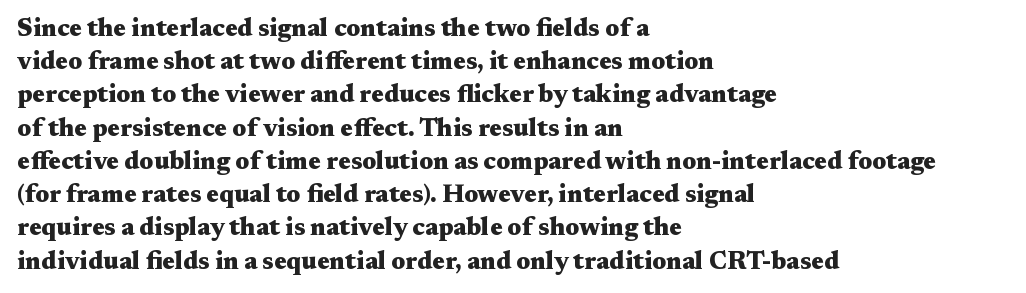
The image shows 25 px bold type, upright; set left-aligned, normal line spacing (1.33x), normal letter spacing, not underlined.
